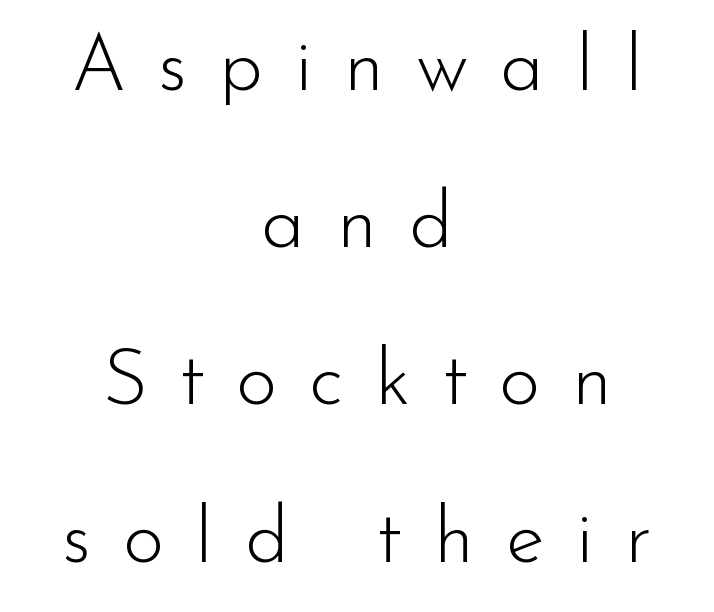
The line texture is sparse and dotted thanks to wide tracking. The typeface has the unassuming heft of standard copy or less. A typesetter would call this leading open, well beyond the default. Letters rest on an invisible, unmarked baseline. It's the straight-up-and-down kind of type.
